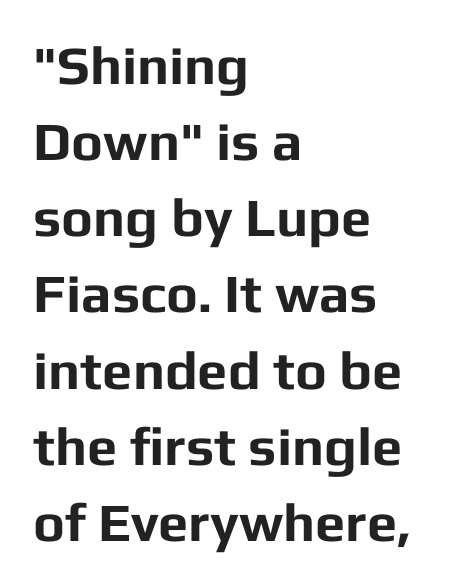
{"serif": "no", "italic": "no", "bold": "yes", "weight": "bold", "width": "normal", "stroke_contrast": "low", "x_height": "medium", "monospaced": "no", "underline": "no", "align": "left", "line_spacing": "normal", "line_spacing_ratio": 1.41, "letter_spacing": "normal", "letter_spacing_em": 0.0, "glyph_px": 54}
